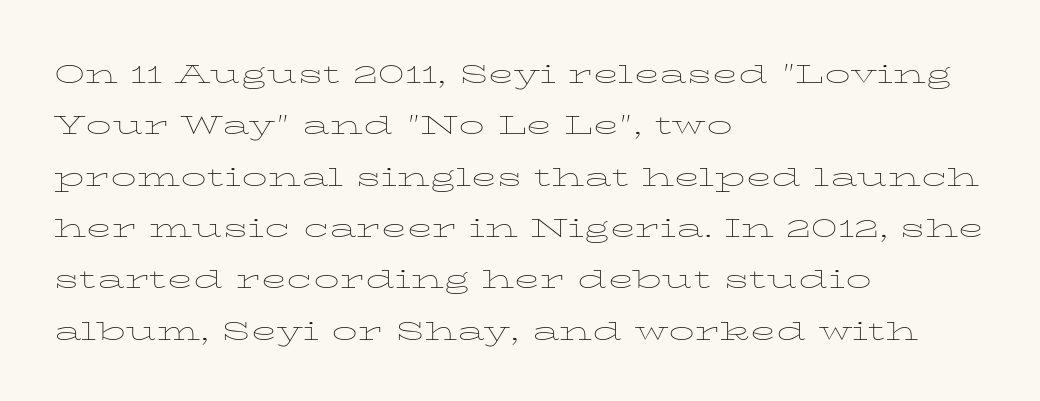
Characters follow at the spacing the type designer built in. In terms of leading, this rendering sits right in the middle. Decoration check: the copy has no underline. A student would call this left alignment; a typographer would say flush left, rag right. Notice how the stems are strictly vertical — no italics here.
